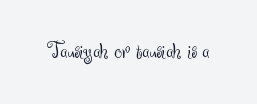
Q: Is the text bold? A: No.
Q: Is the text italic (slanted)? A: No, it is upright.
Q: Is the text underlined? A: No.
Q: Is the spacing between letters normal or unusually wide? A: Normal.
